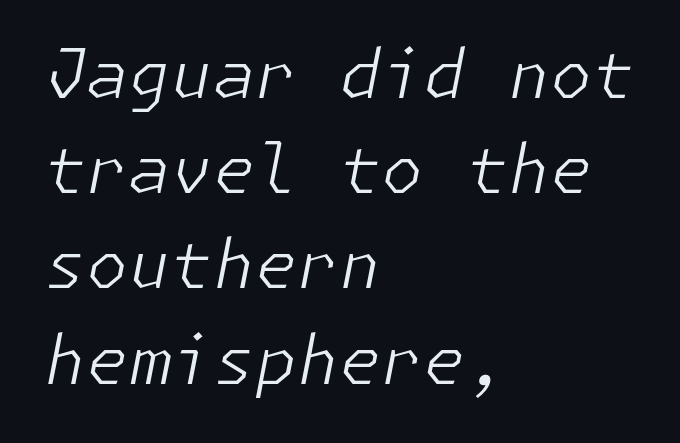
The image shows 68 px light type, italic (leaning right); set left-aligned, normal line spacing (1.4x), normal letter spacing, not underlined; low stroke contrast and a medium x-height.
